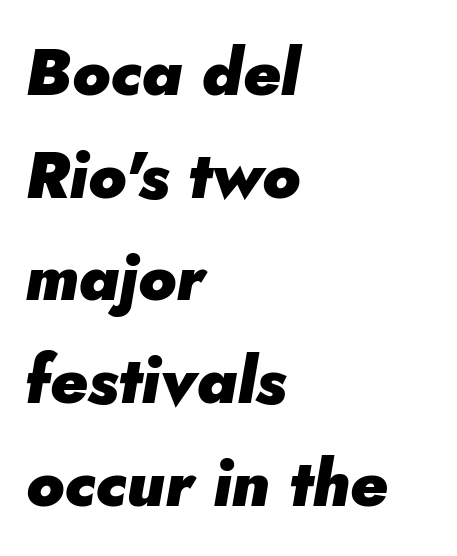
Q: Is the text bold? A: Yes.
Q: Is the text italic (slanted)? A: Yes, it leans right by about 5 degrees.
Q: Is the text underlined? A: No.
Q: How is the paragraph aligned? A: Left-aligned.
Q: Is the spacing between letters normal or unusually wide? A: Normal.
Q: Is the spacing between lines tight, normal or loose? A: Normal.
Q: Width (condensed, normal, or wide)? A: Normal.
Q: Stroke contrast? A: Low.
Q: x-height? A: Small.
Q: Monospaced? A: No.
